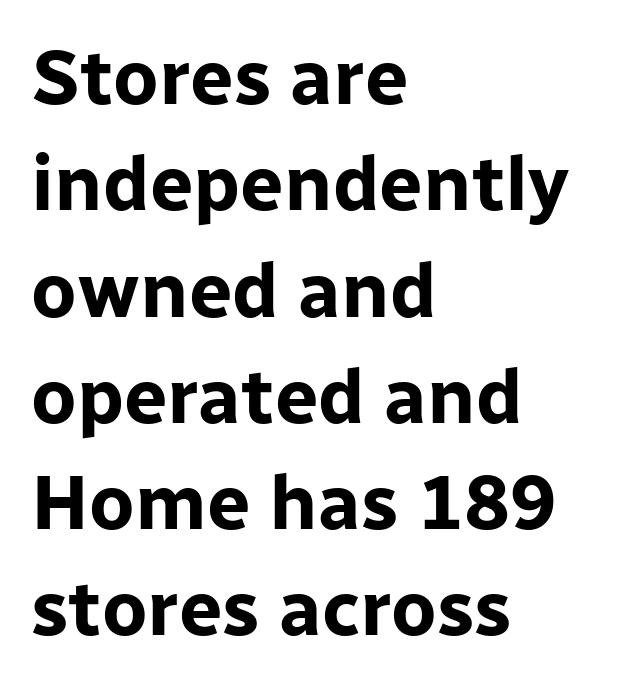
The image shows 77 px bold sans-serif type, upright; set left-aligned, normal line spacing (1.38x), normal letter spacing, not underlined; low stroke contrast and a medium x-height.
